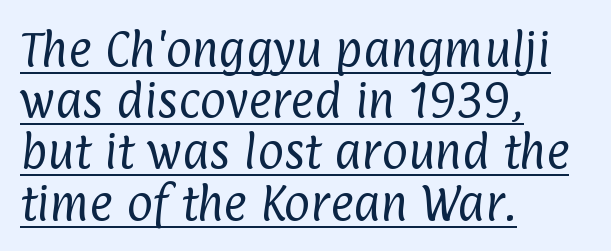
Q: Is the text bold? A: No.
Q: Is the typeface a serif or a sans-serif typeface? A: Sans-serif.
Q: Is the text underlined? A: Yes.
Q: How is the paragraph aligned? A: Left-aligned.
Q: Is the spacing between letters normal or unusually wide? A: Normal.
Q: Is the spacing between lines tight, normal or loose? A: Normal.
Q: Width (condensed, normal, or wide)? A: Condensed.
Q: Stroke contrast? A: Low.
Q: x-height? A: Medium.
Q: Monospaced? A: No.
